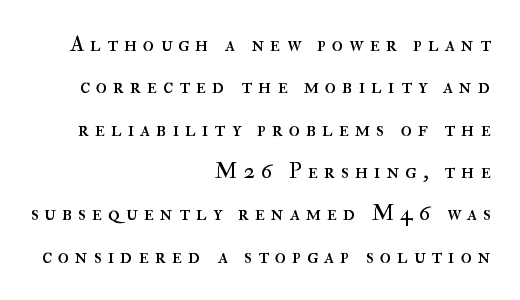
A quiet, ordinary-to-light weight characterises the typeface. The tracking jumps out immediately: characters are airy and widely separated. Tall strokes in this sample are plumb rather than angled. Rule under the text: the space is simply empty. All the whitespace from short lines collects on the left.
